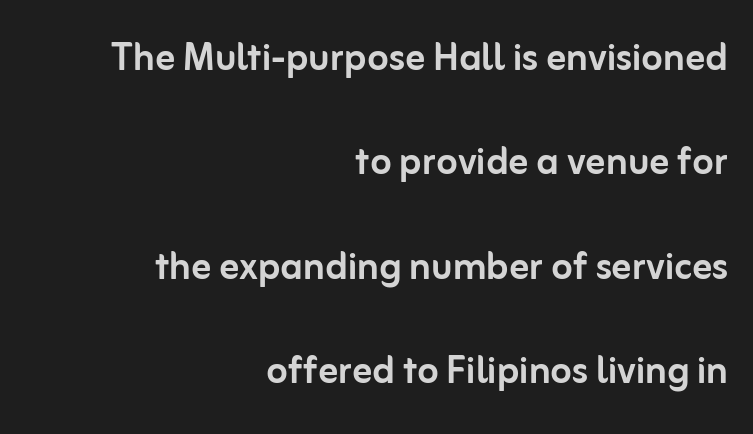
Q: Is the text italic (slanted)? A: No, it is upright.
Q: Is the typeface a serif or a sans-serif typeface? A: Sans-serif.
Q: Is the text underlined? A: No.
Q: How is the paragraph aligned? A: Right-aligned.
Q: Is the spacing between letters normal or unusually wide? A: Normal.
Q: Is the spacing between lines tight, normal or loose? A: Loose.
Q: Width (condensed, normal, or wide)? A: Normal.
Q: Stroke contrast? A: Low.
Q: x-height? A: Medium.
Q: Monospaced? A: No.
